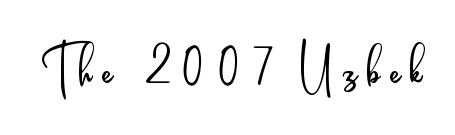
No heavy texture on the line: the type isn't bold. The strip under each line holds only bare page. You could not count columns in this text — the font is proportionally spaced. Note: no serifs on the glyphs.
